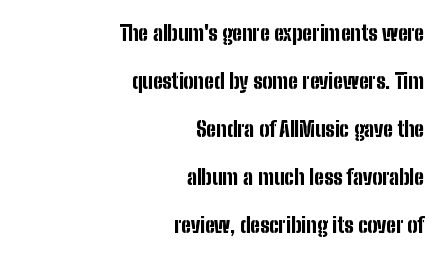
{"italic": "no", "bold": "yes", "underline": "no", "align": "right", "line_spacing": "loose", "line_spacing_ratio": 2.28, "letter_spacing": "normal", "letter_spacing_em": 0.0, "glyph_px": 21}
